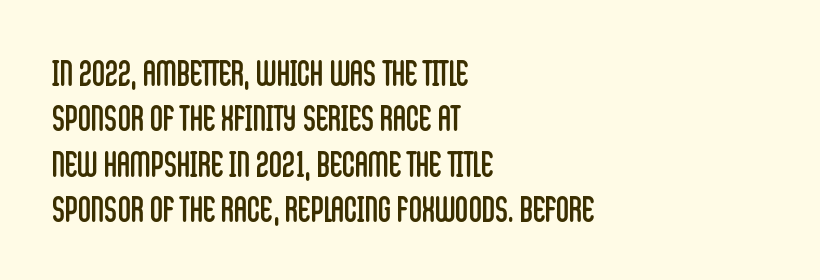
{"serif": "no", "italic": "no", "bold": "no", "weight": "regular", "width": "condensed", "stroke_contrast": "low", "x_height": "large", "monospaced": "no", "underline": "no", "align": "left", "line_spacing": "normal", "line_spacing_ratio": 1.26, "letter_spacing": "normal", "letter_spacing_em": 0.0, "glyph_px": 36}
